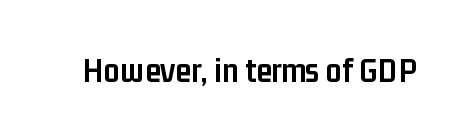
{"serif": "no", "italic": "no", "bold": "yes", "weight": "semibold", "width": "condensed", "stroke_contrast": "low", "x_height": "medium", "monospaced": "no", "underline": "no", "letter_spacing": "normal", "letter_spacing_em": 0.0, "glyph_px": 35}
